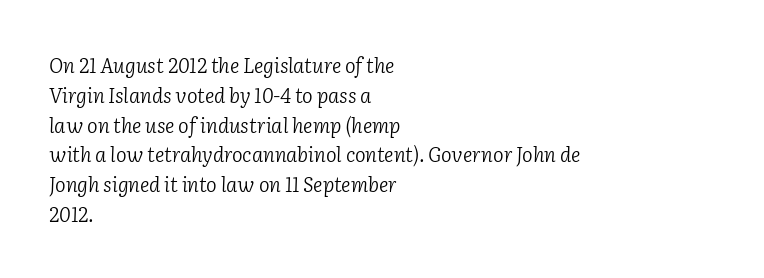
{"italic": "yes", "lean": "right", "slant_degrees": 2, "bold": "no", "underline": "no", "align": "left", "line_spacing": "normal", "line_spacing_ratio": 1.49, "letter_spacing": "normal", "letter_spacing_em": 0.0, "glyph_px": 20}
